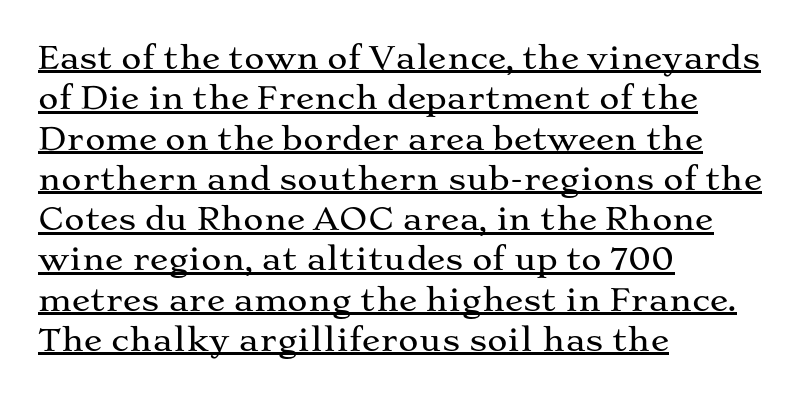
Honestly, the underline is the first thing you notice here. What stands out about the letter spacing? Nothing — it is the standard amount. Classification — serif. Varying glyph widths throughout — classic text-font behaviour. Vertical strokes here are truly vertical. Honestly, the row spacing looks completely unremarkable.
